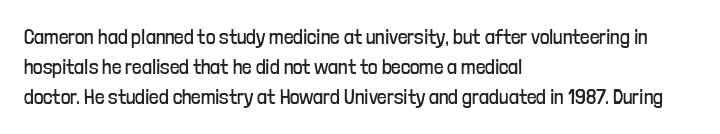
Regarding leading, the lines here are spaced in the standard way. Underline: absent. A classic flush-left, rag-right setting is used for this passage. Every character sits straight up, as roman type does.
